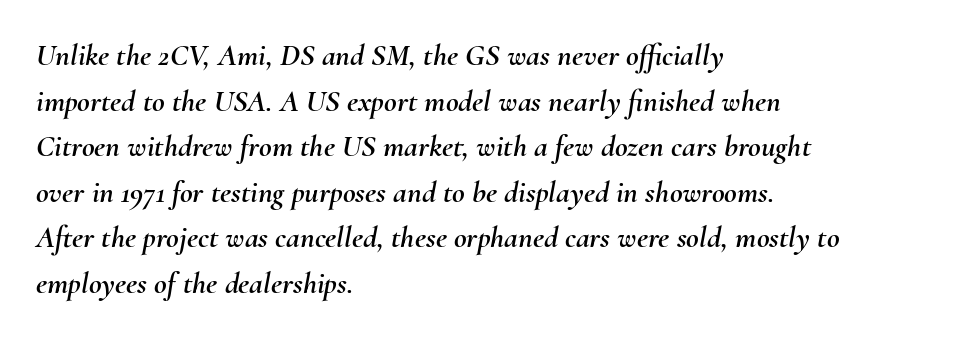
In terms of posture, this sample is oblique. Descenders are the only things crossing below the line. These lines sit exactly where default settings would place them. A typesetter would call this zero additional tracking. The text block is weighted toward the left margin, trailing off unevenly rightward.
